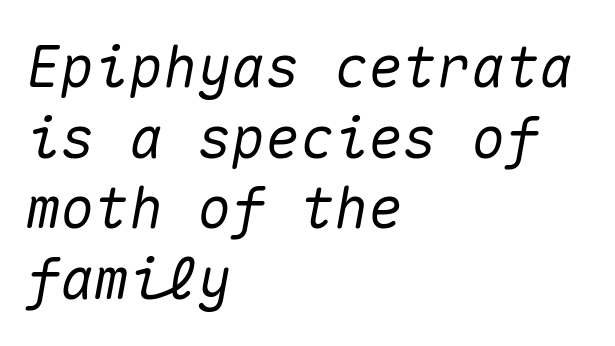
Each word holds together tightly as a unit, with standard inter-letter gaps. Each letter, wide or thin by design, is forced into the same width here. Leftover space on each line is placed entirely after the last word. The passage shown leans; its letterforms are oblique. Only glyphs here, with clear space below each row.
